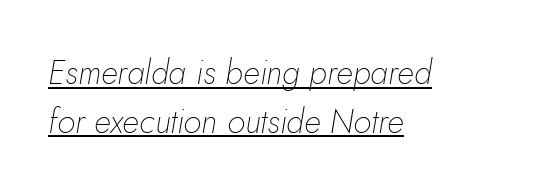
Q: Is the text bold? A: No.
Q: Is the text italic (slanted)? A: Yes, it leans right by about 5 degrees.
Q: Is the text underlined? A: Yes.
Q: How is the paragraph aligned? A: Left-aligned.
Q: Is the spacing between letters normal or unusually wide? A: Normal.
Q: Is the spacing between lines tight, normal or loose? A: Normal.
Q: Width (condensed, normal, or wide)? A: Normal.
Q: Stroke contrast? A: Low.
Q: x-height? A: Small.
Q: Monospaced? A: No.
